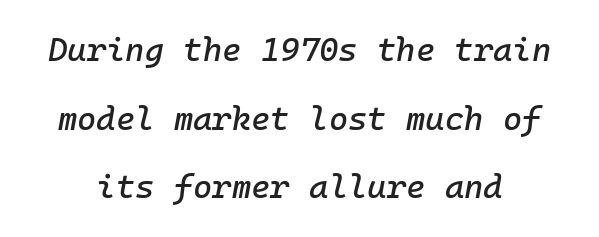
{"italic": "yes", "lean": "right", "slant_degrees": 10, "width": "normal", "stroke_contrast": "low", "x_height": "medium", "monospaced": "yes", "underline": "no", "line_spacing": "loose", "line_spacing_ratio": 2.08, "letter_spacing": "normal", "letter_spacing_em": 0.0, "glyph_px": 33}
